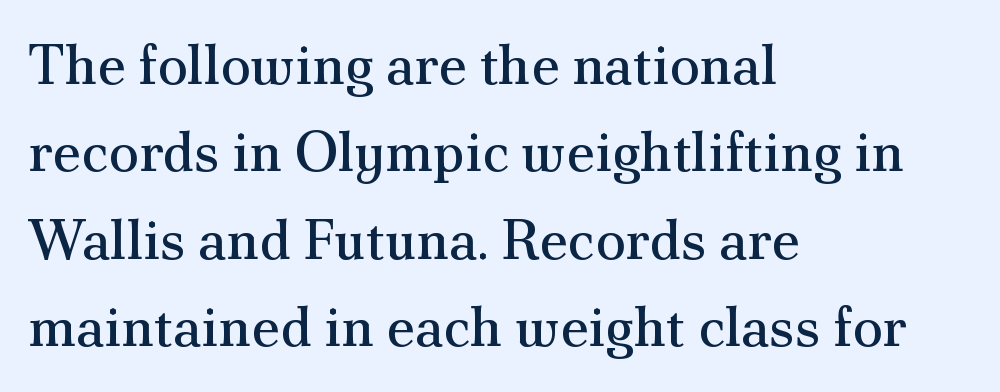
Q: Is the text bold? A: No.
Q: Is the text italic (slanted)? A: No, it is upright.
Q: Is the typeface a serif or a sans-serif typeface? A: Serif.
Q: Is the text underlined? A: No.
Q: How is the paragraph aligned? A: Left-aligned.
Q: Is the spacing between letters normal or unusually wide? A: Normal.
Q: Is the spacing between lines tight, normal or loose? A: Normal.
Q: Width (condensed, normal, or wide)? A: Normal.
Q: Stroke contrast? A: Medium.
Q: x-height? A: Small.
Q: Monospaced? A: No.
